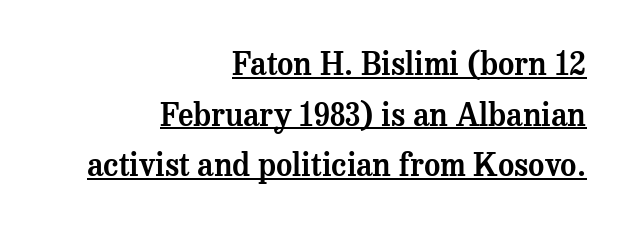
The image shows 31 px serif type, upright; set right-aligned, normal line spacing (1.63x), normal letter spacing, underlined; medium stroke contrast and a medium x-height.
